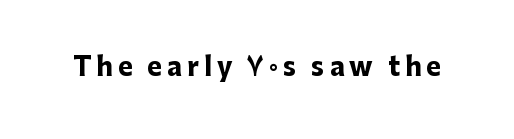
Q: Is the text bold? A: Yes.
Q: Is the text italic (slanted)? A: No, it is upright.
Q: Is the text underlined? A: No.
Q: Is the spacing between letters normal or unusually wide? A: Unusually wide.
